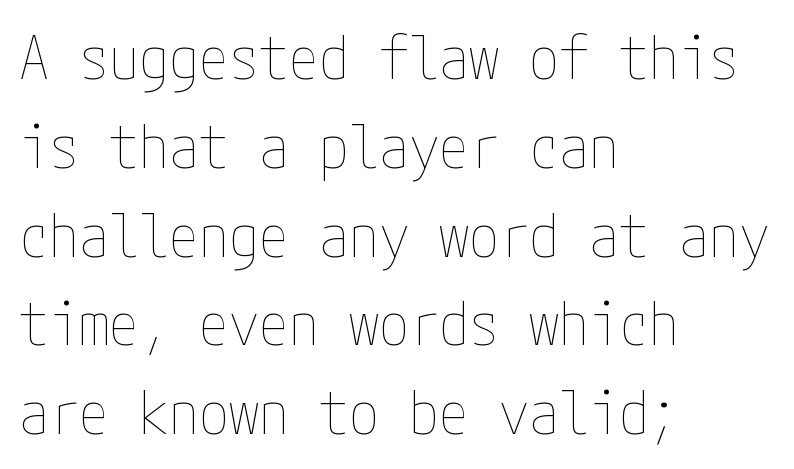
{"italic": "no", "bold": "no", "weight": "thin", "width": "condensed", "stroke_contrast": "low", "x_height": "medium", "underline": "no", "align": "left", "line_spacing": "normal", "line_spacing_ratio": 1.48, "letter_spacing": "normal", "letter_spacing_em": 0.0, "glyph_px": 60}
